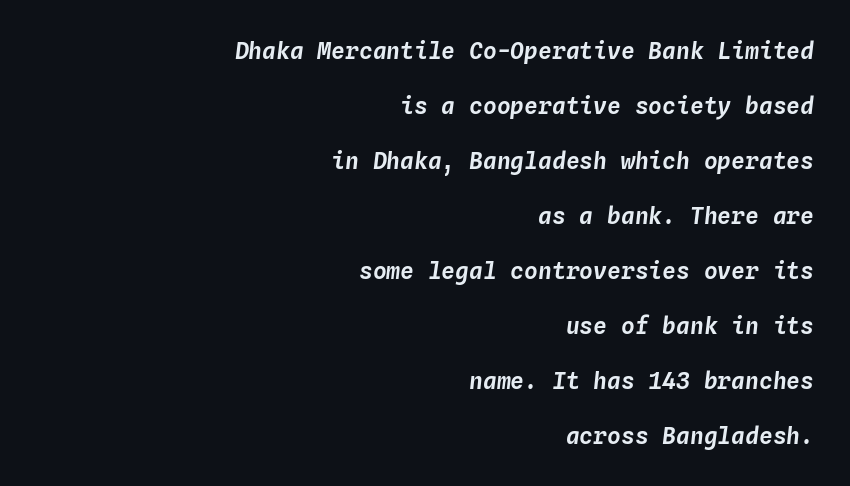
{"italic": "yes", "lean": "right", "slant_degrees": 4, "underline": "no", "align": "right", "line_spacing": "loose", "line_spacing_ratio": 2.39, "letter_spacing": "normal", "letter_spacing_em": 0.0, "glyph_px": 23}
